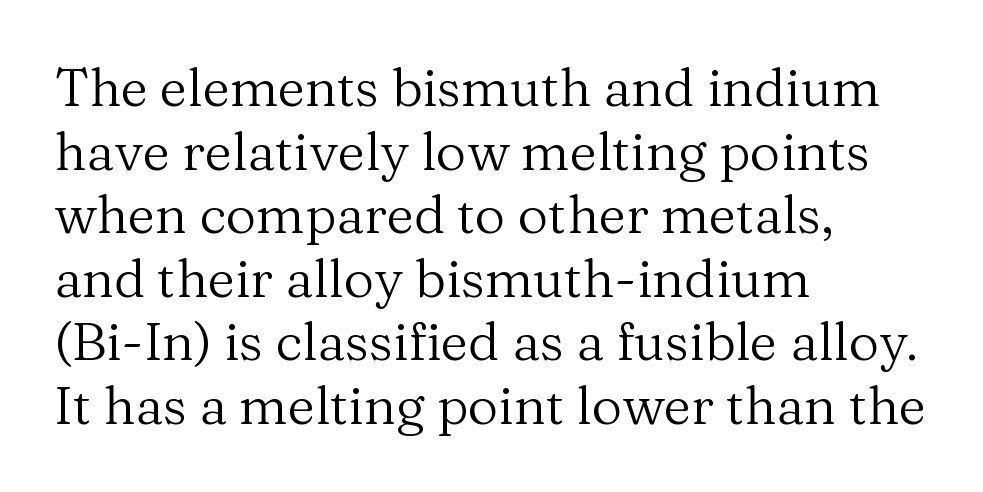
The image shows 53 px regular-weight serif type, upright; set left-aligned, line spacing 1.2x, normal letter spacing, not underlined; medium stroke contrast and a medium x-height.
